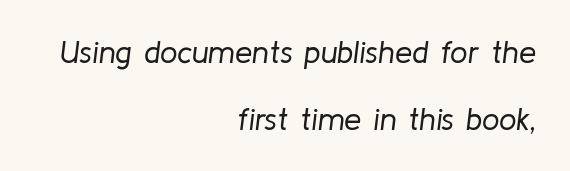
A quiet, ordinary-to-light weight characterises the typeface. Posture: slanted. The specimen omits any rule beneath the text block's lines. The leading is generous, giving the passage an open texture. You could call the tracking neutral — neither tight nor loose. Leftover space on each line is placed entirely before the opening word.
